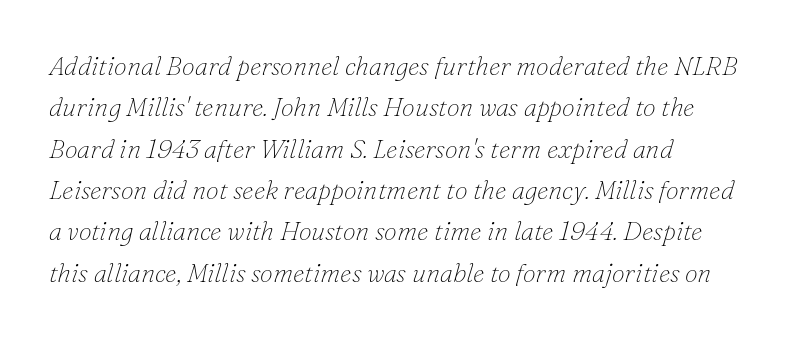
Q: Is the text bold? A: No.
Q: Is the text italic (slanted)? A: Yes, it leans right by about 16 degrees.
Q: Is the text underlined? A: No.
Q: How is the paragraph aligned? A: Left-aligned.
Q: Is the spacing between letters normal or unusually wide? A: Normal.
Q: Is the spacing between lines tight, normal or loose? A: Normal.
